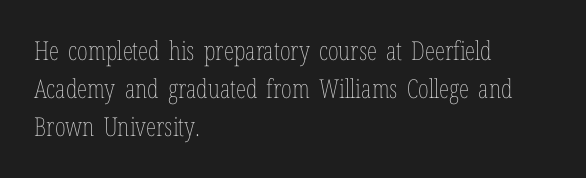
Visually the block forms a straight wall on the left and a jagged coastline on the right. Caption: standard tracking, unaltered. The type sits square on the baseline with zero lean. Weight: not bold — regular or lighter.
